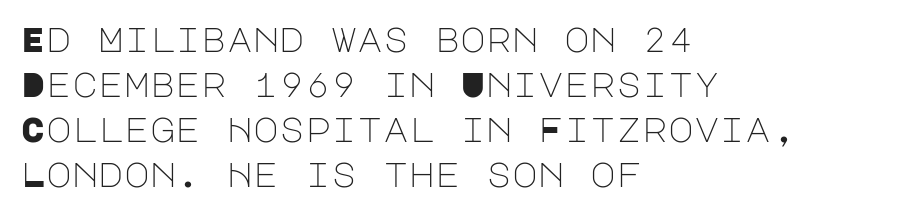
Q: Is the text bold? A: No.
Q: Is the text italic (slanted)? A: No, it is upright.
Q: Is the typeface a serif or a sans-serif typeface? A: Sans-serif.
Q: Is the text underlined? A: No.
Q: How is the paragraph aligned? A: Left-aligned.
Q: Is the spacing between letters normal or unusually wide? A: Normal.
Q: Is the spacing between lines tight, normal or loose? A: Normal.
Q: Width (condensed, normal, or wide)? A: Normal.
Q: Stroke contrast? A: Low.
Q: x-height? A: Large.
